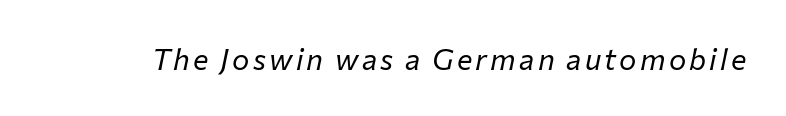
{"italic": "yes", "lean": "right", "slant_degrees": 12, "bold": "no", "weight": "regular", "width": "normal", "stroke_contrast": "low", "x_height": "medium", "monospaced": "no", "underline": "no", "glyph_px": 29}
